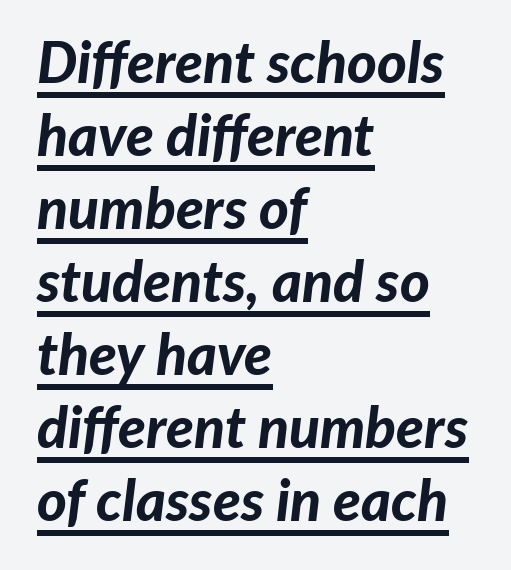
Q: Is the text bold? A: Yes.
Q: Is the text italic (slanted)? A: Yes, it leans right by about 7 degrees.
Q: Is the text underlined? A: Yes.
Q: How is the paragraph aligned? A: Left-aligned.
Q: Is the spacing between letters normal or unusually wide? A: Normal.
Q: Is the spacing between lines tight, normal or loose? A: Normal.
Q: Width (condensed, normal, or wide)? A: Normal.
Q: Stroke contrast? A: Low.
Q: x-height? A: Medium.
Q: Monospaced? A: No.
